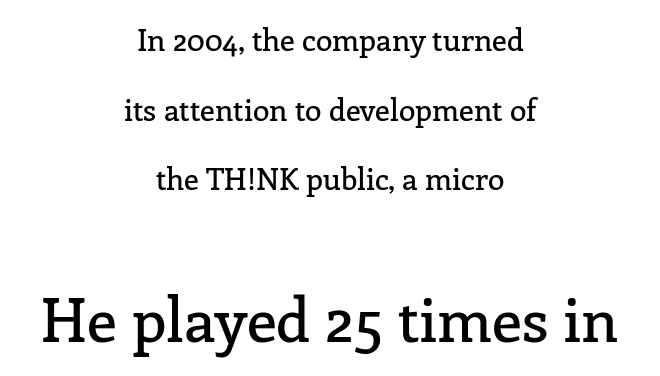
{"serif": "yes", "italic": "no", "width": "normal", "stroke_contrast": "low", "x_height": "medium", "monospaced": "no", "underline": "no", "align": "center", "line_spacing": "loose", "line_spacing_ratio": 2.32, "letter_spacing": "normal", "letter_spacing_em": 0.0, "larger_block": "second", "size_ratio": 2.03, "glyph_px": 61}
